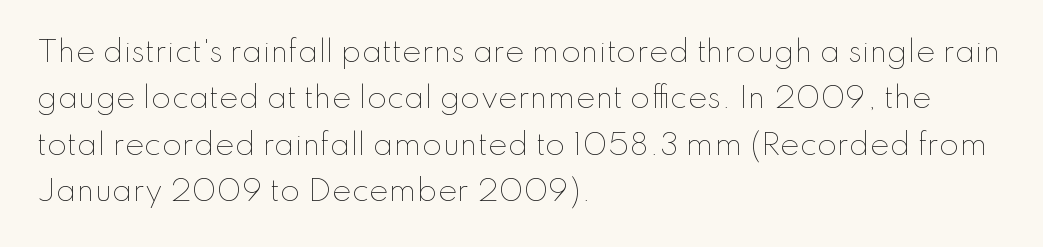
Q: Is the text bold? A: No.
Q: Is the text italic (slanted)? A: No, it is upright.
Q: Is the text underlined? A: No.
Q: How is the paragraph aligned? A: Left-aligned.
Q: Is the spacing between letters normal or unusually wide? A: Normal.
Q: Is the spacing between lines tight, normal or loose? A: Normal.
Q: Width (condensed, normal, or wide)? A: Normal.
Q: Stroke contrast? A: Low.
Q: x-height? A: Small.
Q: Monospaced? A: No.
